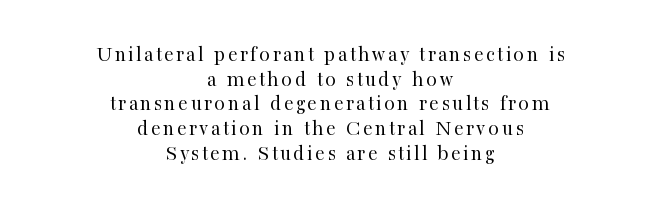
{"italic": "no", "bold": "no", "underline": "no", "align": "center", "line_spacing": "tight", "line_spacing_ratio": 1.12, "glyph_px": 22}
